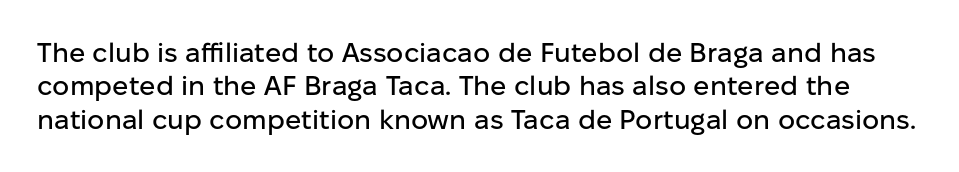
Just letters on the line, the space beneath them empty. This is roman type, the default non-slanted kind. Words appear dense and cohesive because spacing is normal.
